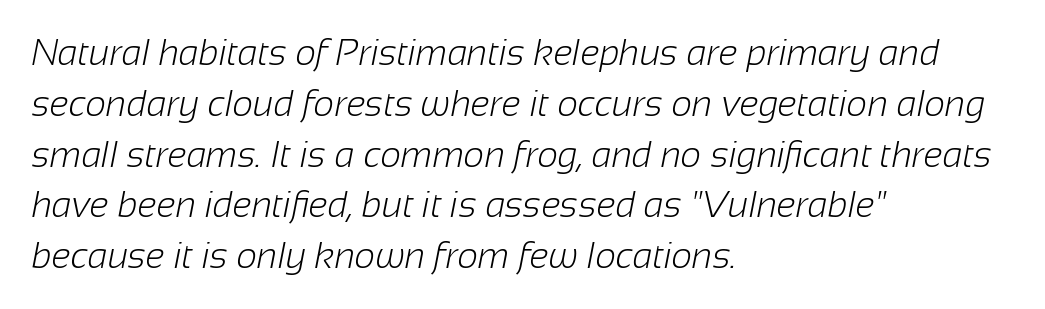
Q: Is the text bold? A: No.
Q: Is the typeface a serif or a sans-serif typeface? A: Sans-serif.
Q: Is the text underlined? A: No.
Q: How is the paragraph aligned? A: Left-aligned.
Q: Is the spacing between letters normal or unusually wide? A: Normal.
Q: Is the spacing between lines tight, normal or loose? A: Normal.
Q: Width (condensed, normal, or wide)? A: Normal.
Q: Stroke contrast? A: Low.
Q: x-height? A: Medium.
Q: Monospaced? A: No.
